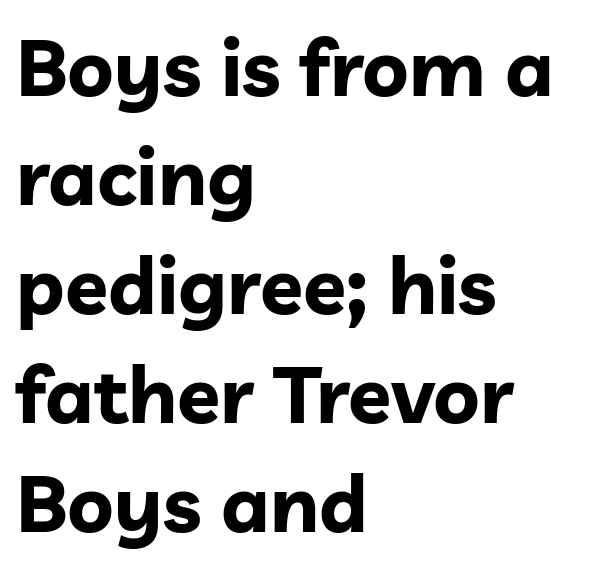
Q: Is the text bold? A: Yes.
Q: Is the text italic (slanted)? A: No, it is upright.
Q: Is the typeface a serif or a sans-serif typeface? A: Sans-serif.
Q: Is the text underlined? A: No.
Q: How is the paragraph aligned? A: Left-aligned.
Q: Is the spacing between letters normal or unusually wide? A: Normal.
Q: Is the spacing between lines tight, normal or loose? A: Normal.
Q: Width (condensed, normal, or wide)? A: Normal.
Q: Stroke contrast? A: Low.
Q: x-height? A: Medium.
Q: Monospaced? A: No.
